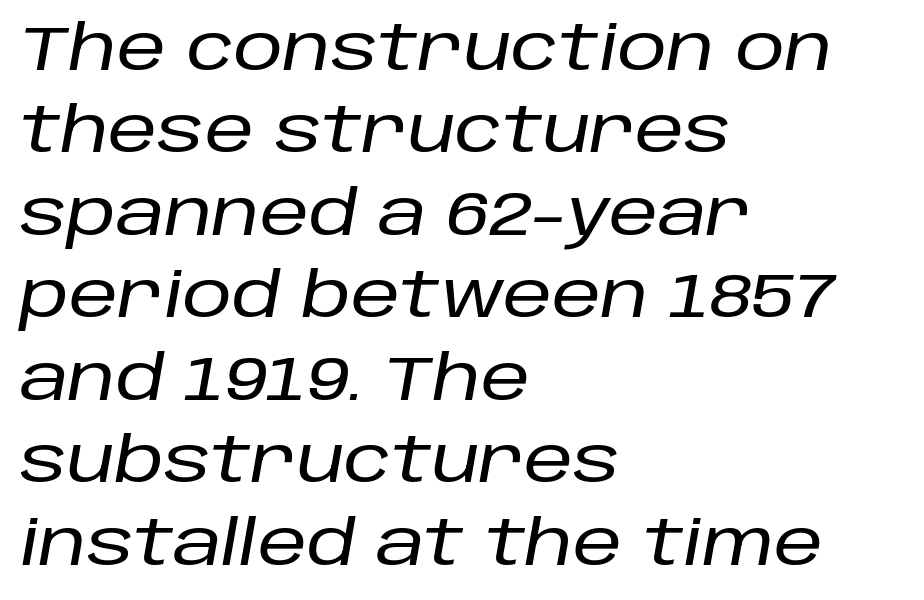
Observe the lean: these are italic letterforms. Honestly, there is no underline to notice here at all. There is no visible air inserted between adjacent glyphs. Successive baselines arrive at the customary interval. Spacing verdict: proportional, widths tailored to each character.
